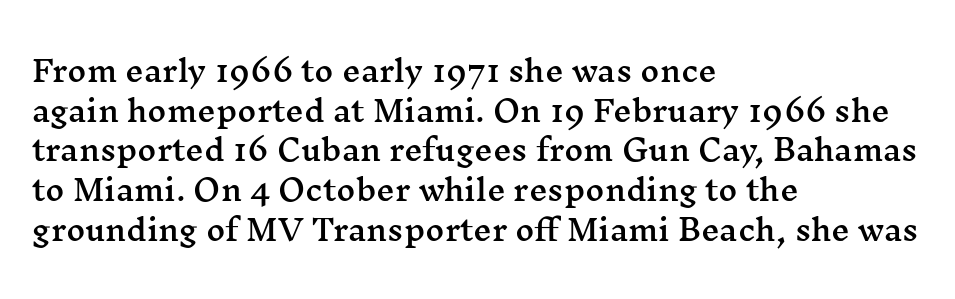
Q: Is the text italic (slanted)? A: No, it is upright.
Q: Is the typeface a serif or a sans-serif typeface? A: Serif.
Q: Is the text underlined? A: No.
Q: How is the paragraph aligned? A: Left-aligned.
Q: Is the spacing between letters normal or unusually wide? A: Normal.
Q: Is the spacing between lines tight, normal or loose? A: Normal.
Q: Width (condensed, normal, or wide)? A: Wide.
Q: Stroke contrast? A: Medium.
Q: x-height? A: Medium.
Q: Monospaced? A: No.
